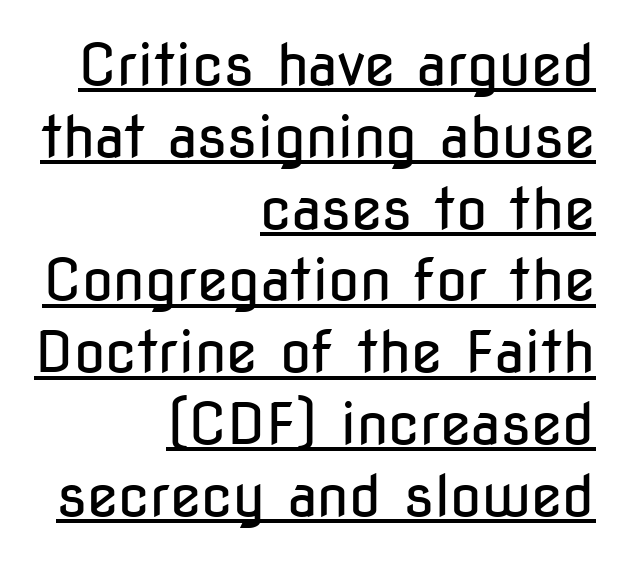
The image shows 57 px regular-weight, condensed sans-serif type, upright; set right-aligned, normal line spacing (1.26x), normal letter spacing, underlined; low stroke contrast and a medium x-height.
